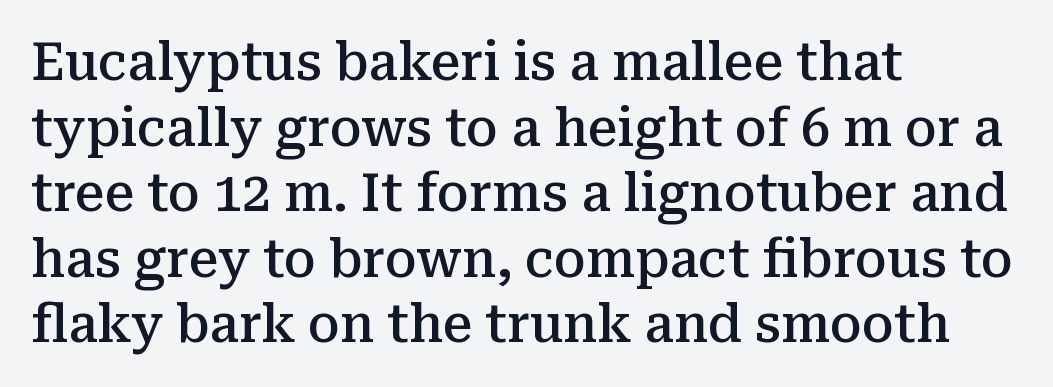
Q: Is the text bold? A: Semi-bold.
Q: Is the text italic (slanted)? A: No, it is upright.
Q: Is the typeface a serif or a sans-serif typeface? A: Serif.
Q: Is the text underlined? A: No.
Q: How is the paragraph aligned? A: Left-aligned.
Q: Is the spacing between letters normal or unusually wide? A: Normal.
Q: Is the spacing between lines tight, normal or loose? A: Normal.
Q: Width (condensed, normal, or wide)? A: Normal.
Q: Stroke contrast? A: Medium.
Q: x-height? A: Medium.
Q: Monospaced? A: No.
